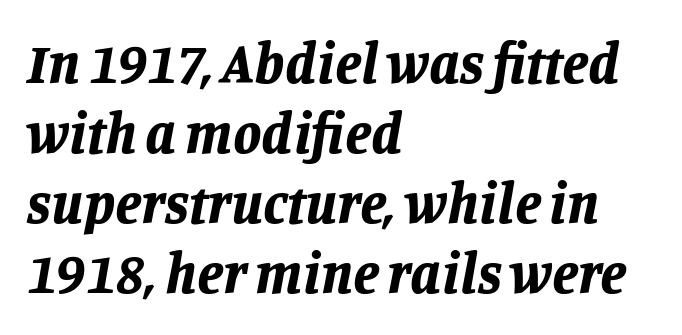
The image shows 57 px bold type, italic (leaning right); set left-aligned, line spacing 1.23x, normal letter spacing, not underlined; low stroke contrast and a large x-height.
